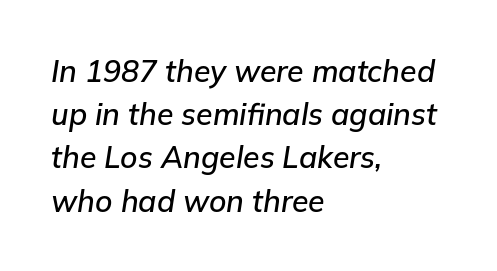
Q: Is the text italic (slanted)? A: Yes, it leans right by about 9 degrees.
Q: Is the text underlined? A: No.
Q: How is the paragraph aligned? A: Left-aligned.
Q: Is the spacing between letters normal or unusually wide? A: Normal.
Q: Is the spacing between lines tight, normal or loose? A: Normal.
Q: Width (condensed, normal, or wide)? A: Normal.
Q: Stroke contrast? A: Low.
Q: x-height? A: Medium.
Q: Monospaced? A: No.
